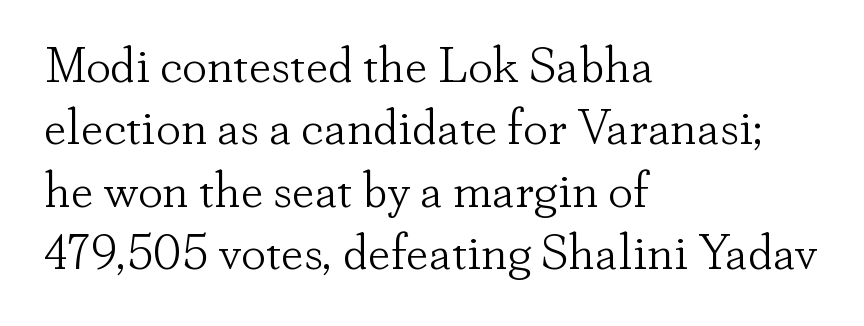
Q: Is the text bold? A: No.
Q: Is the text italic (slanted)? A: No, it is upright.
Q: Is the typeface a serif or a sans-serif typeface? A: Serif.
Q: Is the text underlined? A: No.
Q: How is the paragraph aligned? A: Left-aligned.
Q: Is the spacing between letters normal or unusually wide? A: Normal.
Q: Is the spacing between lines tight, normal or loose? A: Normal.
Q: Width (condensed, normal, or wide)? A: Normal.
Q: Stroke contrast? A: Low.
Q: x-height? A: Small.
Q: Monospaced? A: No.
